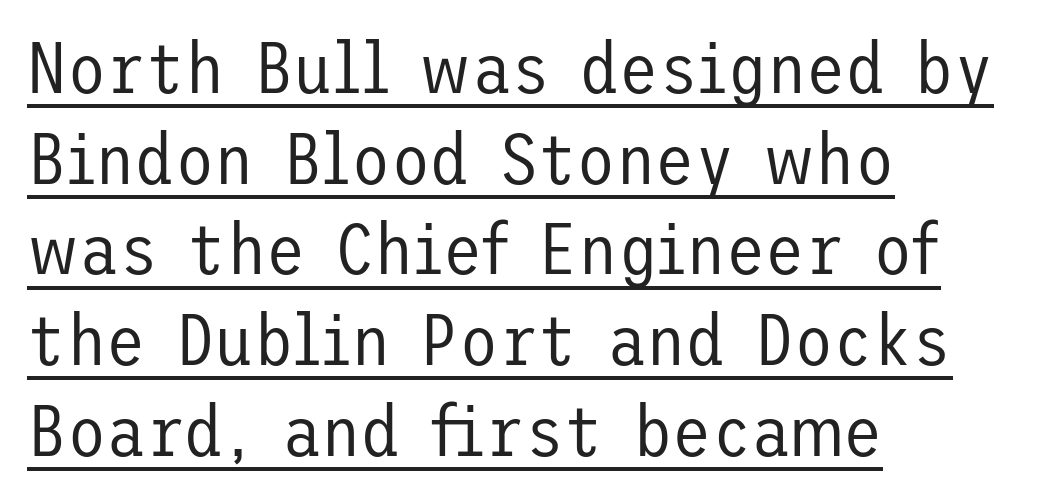
Q: Is the text bold? A: No.
Q: Is the text italic (slanted)? A: No, it is upright.
Q: Is the typeface a serif or a sans-serif typeface? A: Sans-serif.
Q: Is the text underlined? A: Yes.
Q: How is the paragraph aligned? A: Left-aligned.
Q: Is the spacing between letters normal or unusually wide? A: Normal.
Q: Is the spacing between lines tight, normal or loose? A: Normal.
Q: Width (condensed, normal, or wide)? A: Normal.
Q: Stroke contrast? A: Low.
Q: x-height? A: Medium.
